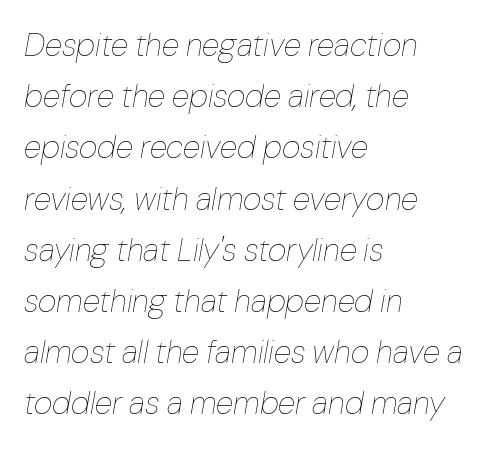
{"italic": "yes", "lean": "right", "slant_degrees": 10, "bold": "no", "weight": "thin", "width": "normal", "stroke_contrast": "low", "x_height": "medium", "monospaced": "no", "underline": "no", "align": "left", "line_spacing": "normal", "line_spacing_ratio": 1.6, "letter_spacing": "normal", "letter_spacing_em": 0.0, "glyph_px": 32}
